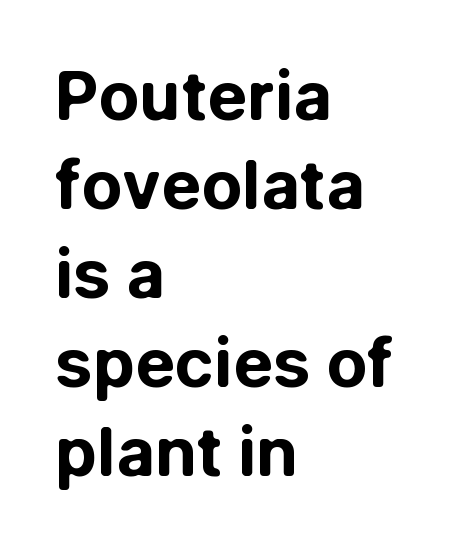
The image shows 67 px bold sans-serif type, upright; set left-aligned, normal line spacing (1.33x), normal letter spacing, not underlined; low stroke contrast and a medium x-height.
